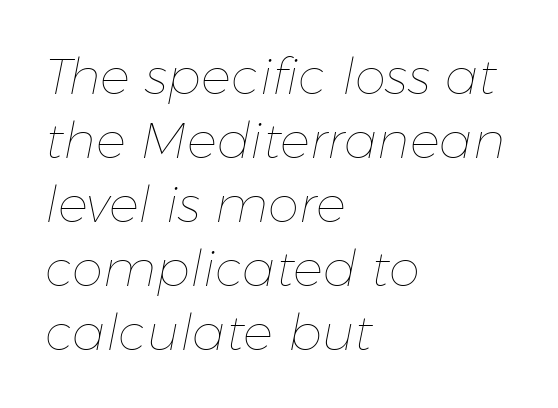
{"italic": "yes", "lean": "right", "slant_degrees": 11, "bold": "no", "weight": "thin", "width": "normal", "stroke_contrast": "low", "x_height": "medium", "monospaced": "no", "underline": "no", "align": "left", "line_spacing": "normal", "line_spacing_ratio": 1.28, "letter_spacing": "normal", "letter_spacing_em": 0.0, "glyph_px": 50}
